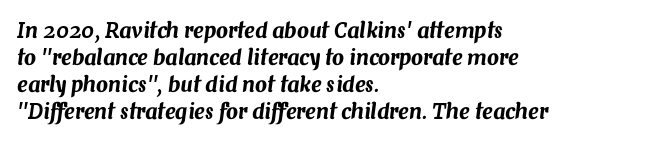
{"italic": "yes", "lean": "right", "slant_degrees": 7, "underline": "no", "align": "left", "line_spacing": "normal", "line_spacing_ratio": 1.29, "letter_spacing": "normal", "letter_spacing_em": 0.0, "glyph_px": 21}
